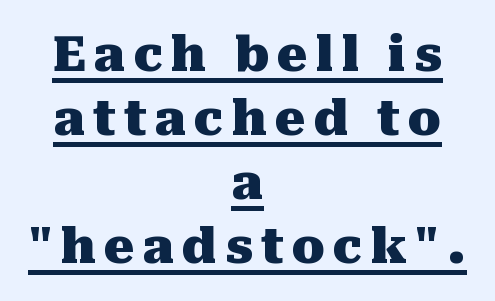
{"serif": "yes", "italic": "no", "bold": "yes", "weight": "heavy", "width": "normal", "stroke_contrast": "medium", "x_height": "medium", "monospaced": "no", "underline": "yes", "align": "center", "line_spacing": "normal", "line_spacing_ratio": 1.33, "glyph_px": 48}
